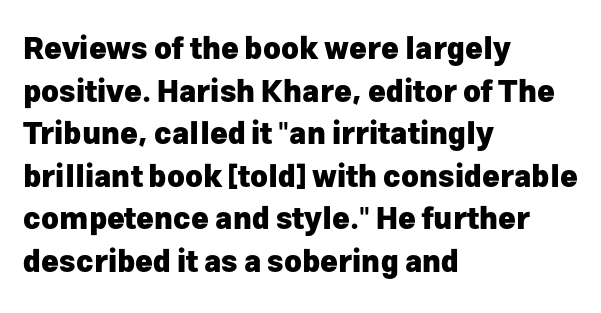
The image shows 30 px heavy sans-serif type, upright; set left-aligned, normal line spacing (1.42x), normal letter spacing, not underlined; low stroke contrast and a medium x-height.
